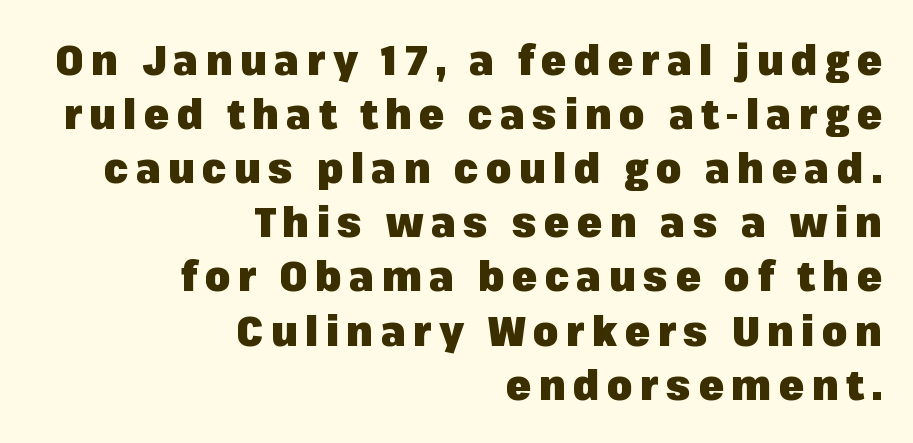
No word sits above an underline. Is this a sans? Yes — the strokes have no serifs. Emphasis by weight is at full strength: bold. You could not count columns in this text — the font is proportionally spaced. The rendering uses a moderate line-height, typical for paragraphs. A student would call this right alignment; a typographer would say flush right, rag left.
